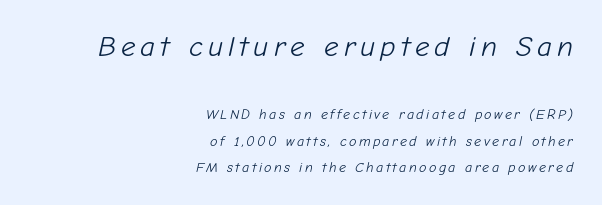
Note: larger setting up top, smaller setting below. Descender tails drop into unmarked territory. Typeset ragged left — the right edge is the straight one. Quick note: italic. Looks like regular typesetting: each glyph gets only the width it needs. The characters are drawn with everyday or finer stroke widths.
